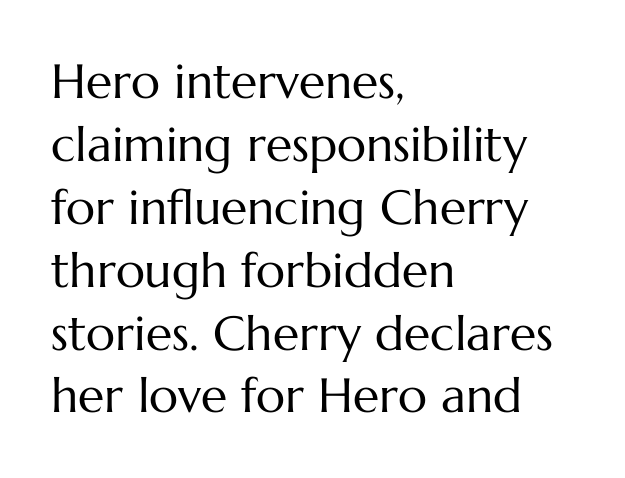
The image shows 48 px regular-weight type, upright; set left-aligned, normal line spacing (1.31x), normal letter spacing, not underlined; medium stroke contrast and a medium x-height.
